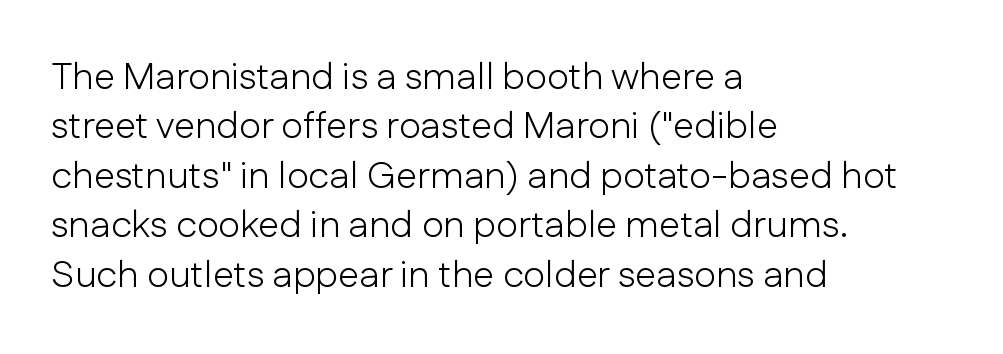
The image shows 38 px light sans-serif type, upright; set left-aligned, normal line spacing (1.3x), normal letter spacing, not underlined; low stroke contrast and a medium x-height.
